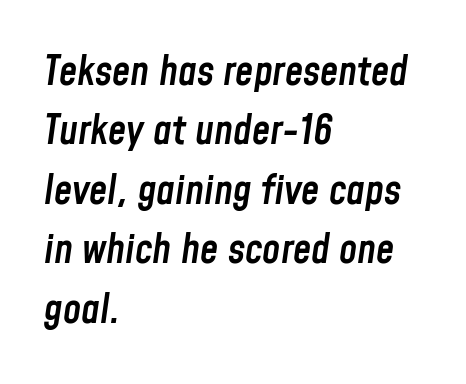
Q: Is the text bold? A: Semi-bold.
Q: Is the text italic (slanted)? A: Yes, it leans right by about 8 degrees.
Q: Is the text underlined? A: No.
Q: How is the paragraph aligned? A: Left-aligned.
Q: Is the spacing between letters normal or unusually wide? A: Normal.
Q: Is the spacing between lines tight, normal or loose? A: Normal.
Q: Width (condensed, normal, or wide)? A: Condensed.
Q: Stroke contrast? A: Low.
Q: x-height? A: Medium.
Q: Monospaced? A: No.
